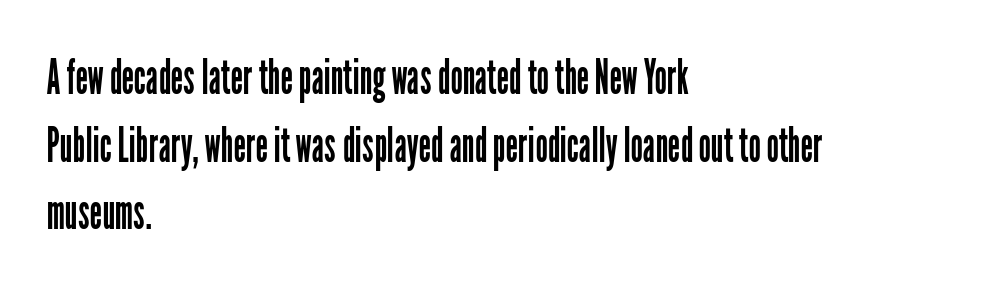
The tracking reads as untouched default to a designer's eye. Casual observation: everything's shoved over to the left. Summary of vertical rhythm: regular, with standard interline spacing. The passage shown is typed in a proportional face where columns would drift. It's the straight-up-and-down kind of type. The strokes are not fattened; the text isn't bold.
